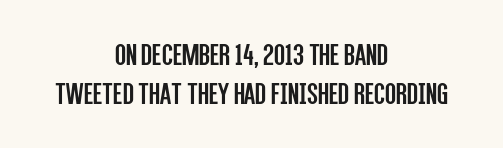
{"serif": "no", "italic": "no", "bold": "no", "weight": "regular", "width": "condensed", "stroke_contrast": "low", "x_height": "large", "monospaced": "no", "underline": "no", "align": "center", "line_spacing_ratio": 1.21, "letter_spacing": "normal", "letter_spacing_em": 0.0, "glyph_px": 32}
